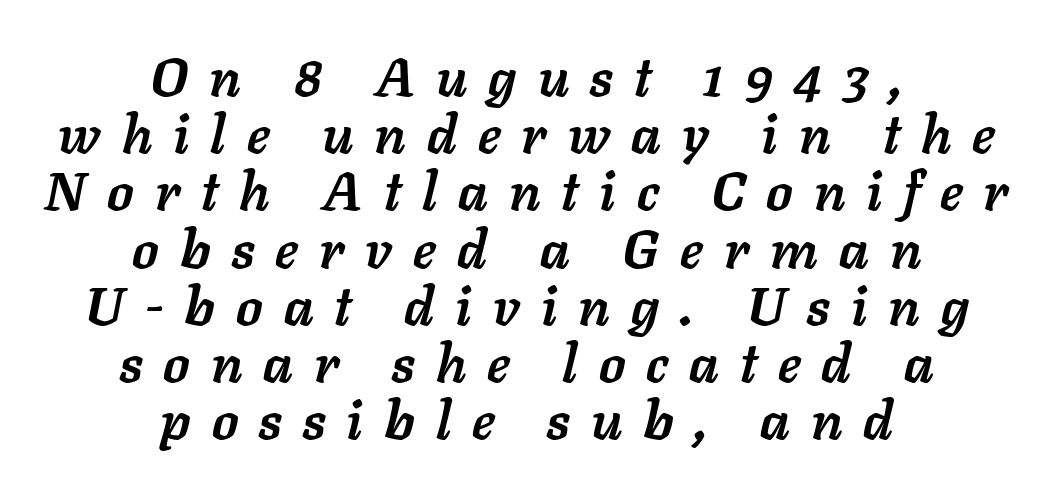
{"italic": "yes", "lean": "right", "slant_degrees": 11, "bold": "yes", "weight": "semibold", "width": "normal", "stroke_contrast": "low", "x_height": "medium", "monospaced": "no", "underline": "no", "align": "center", "line_spacing": "tight", "line_spacing_ratio": 1.06, "letter_spacing": "wide", "letter_spacing_em": 0.39, "glyph_px": 54}
